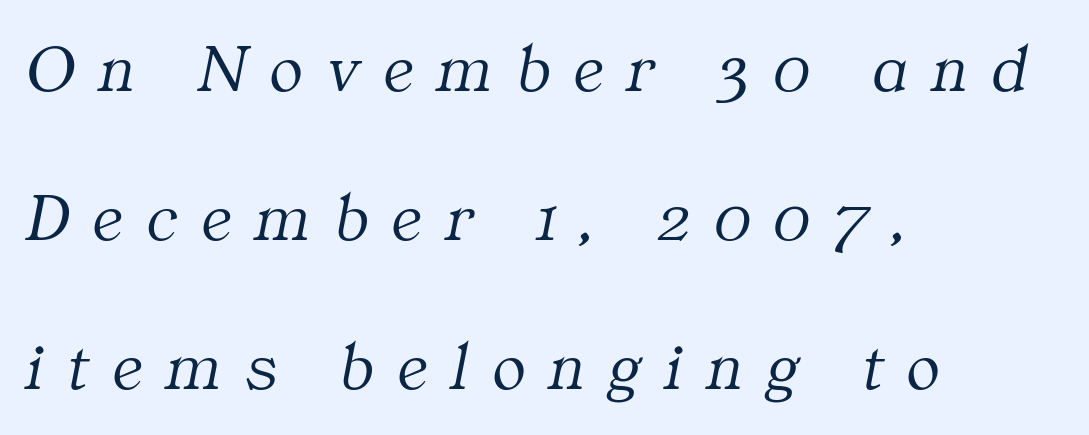
The image shows 69 px light serif type, italic (leaning right); set left-aligned, loose line spacing (2.16x), unusually wide letter spacing (+0.35 em), not underlined; medium stroke contrast and a medium x-height.
